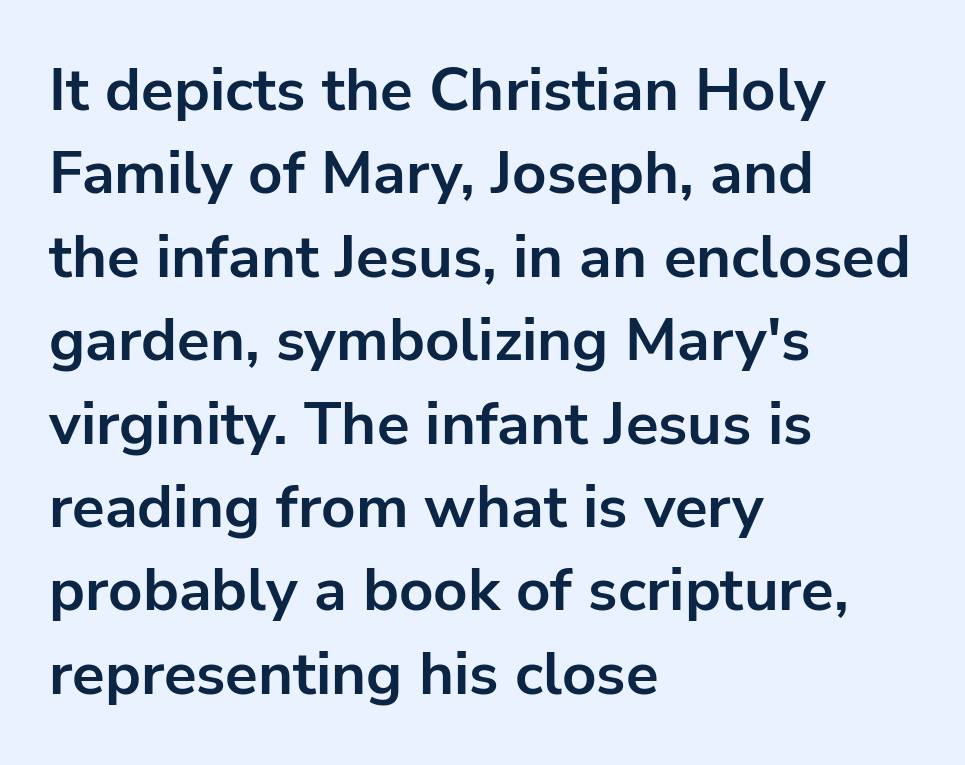
Q: Is the text bold? A: Yes.
Q: Is the text italic (slanted)? A: No, it is upright.
Q: Is the typeface a serif or a sans-serif typeface? A: Sans-serif.
Q: Is the text underlined? A: No.
Q: How is the paragraph aligned? A: Left-aligned.
Q: Is the spacing between letters normal or unusually wide? A: Normal.
Q: Is the spacing between lines tight, normal or loose? A: Normal.
Q: Width (condensed, normal, or wide)? A: Normal.
Q: Stroke contrast? A: Low.
Q: x-height? A: Medium.
Q: Monospaced? A: No.
